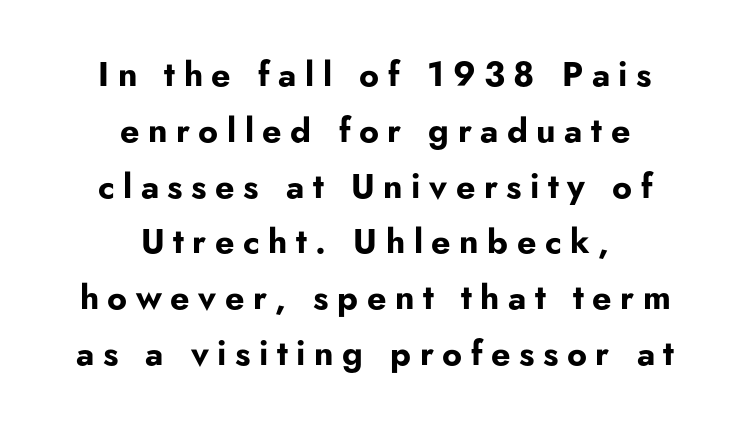
Q: Is the text bold? A: Yes.
Q: Is the text italic (slanted)? A: No, it is upright.
Q: Is the typeface a serif or a sans-serif typeface? A: Sans-serif.
Q: Is the text underlined? A: No.
Q: How is the paragraph aligned? A: Centered.
Q: Is the spacing between letters normal or unusually wide? A: Unusually wide.
Q: Is the spacing between lines tight, normal or loose? A: Normal.
Q: Width (condensed, normal, or wide)? A: Normal.
Q: Stroke contrast? A: Low.
Q: x-height? A: Small.
Q: Monospaced? A: No.
